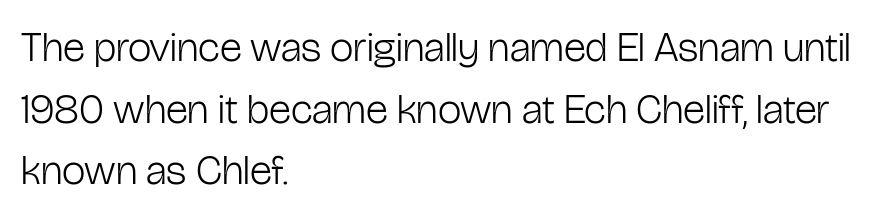
Quick note: underline off. The face used here is proportionally spaced, like ordinary book or web type. The horizontal fit of the characters is conventional and even. Whoever set this chose a conventional vertical rhythm. Stems and bowls with no extra thickness — not bold.
